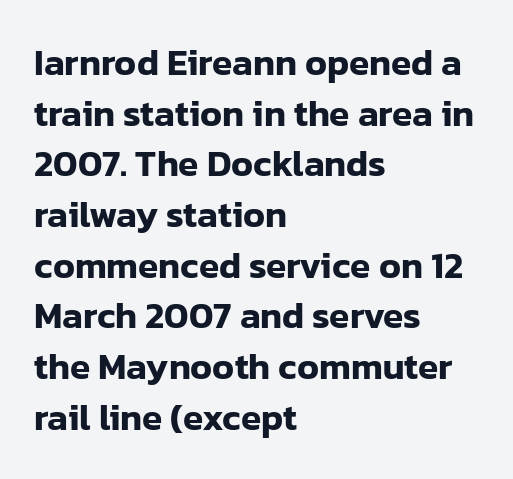
The image shows 37 px sans-serif type, upright; set left-aligned, normal line spacing (1.37x), normal letter spacing, not underlined; low stroke contrast and a medium x-height.
